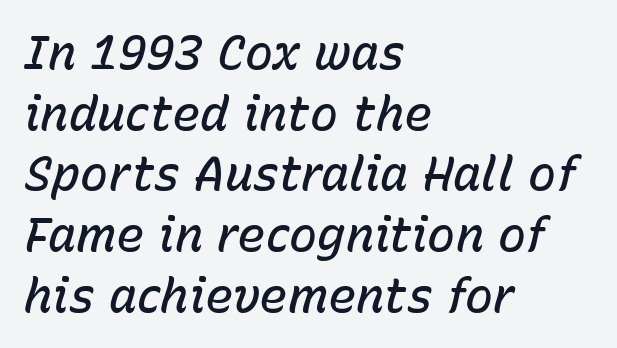
{"italic": "yes", "lean": "right", "slant_degrees": 15, "bold": "semi", "weight": "semibold", "width": "normal", "stroke_contrast": "low", "x_height": "medium", "monospaced": "no", "underline": "no", "align": "left", "line_spacing": "normal", "line_spacing_ratio": 1.29, "letter_spacing": "normal", "letter_spacing_em": 0.0, "glyph_px": 47}
